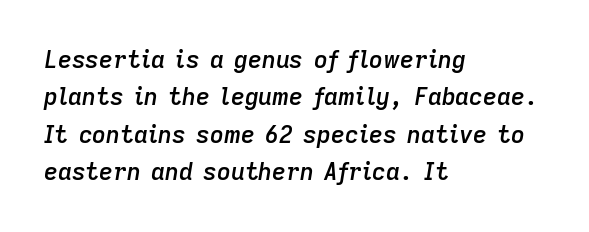
Posture: slanted. One-word summary of the alignment: left. Quick note: underline off. Characters follow at the spacing the type designer built in. The line-height multiplier appears to be the usual default. In terms of weight, the rendering is demibold, just under bold.
